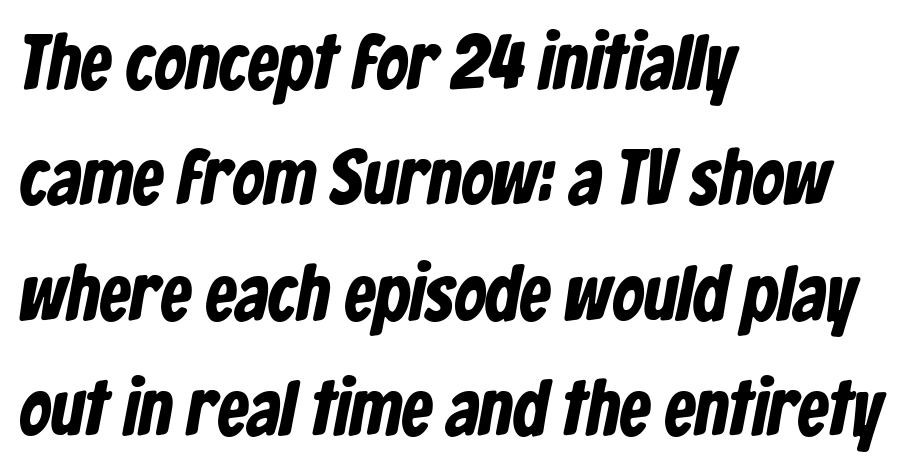
The image shows 78 px bold, condensed sans-serif type; set left-aligned, normal line spacing (1.48x), normal letter spacing, not underlined; low stroke contrast and a medium x-height.
